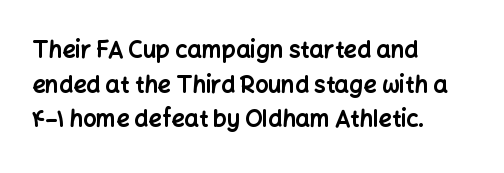
Every stem runs plumb, perpendicular to the baseline. The typesetting leans heavy: a genuine bold. Anything drawn beneath the words? Only blank space. The paragraph shown leans on its left margin. In terms of letterspacing, this is plain default setting. The space between consecutive lines is moderate.
